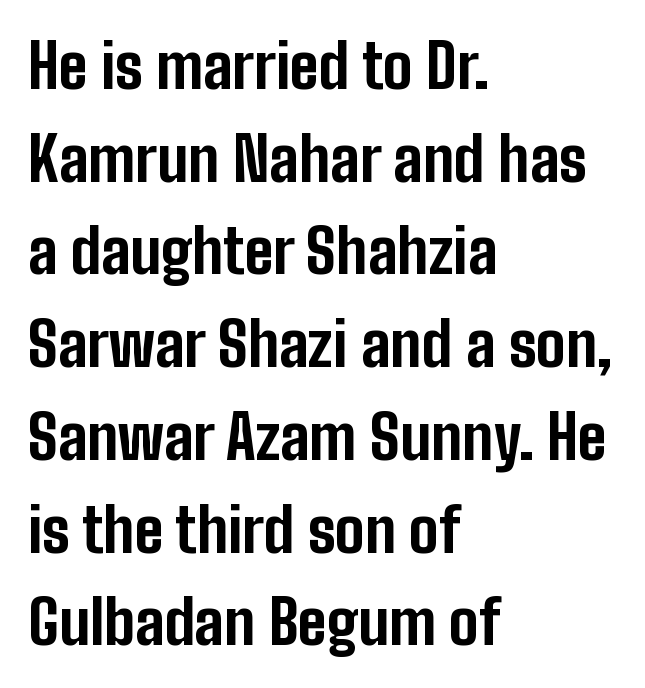
The image shows 61 px bold, condensed sans-serif type, upright; set left-aligned, normal line spacing (1.52x), normal letter spacing, not underlined; low stroke contrast and a medium x-height.
